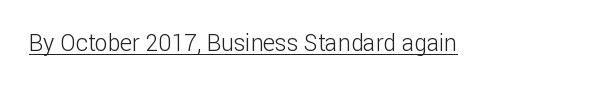
Q: Is the text bold? A: No.
Q: Is the text italic (slanted)? A: No, it is upright.
Q: Is the text underlined? A: Yes.
Q: Is the spacing between letters normal or unusually wide? A: Normal.
